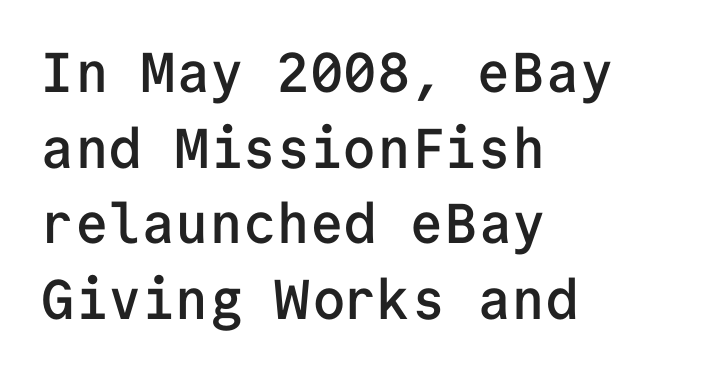
{"serif": "no", "italic": "no", "bold": "semi", "weight": "semibold", "width": "normal", "stroke_contrast": "low", "x_height": "medium", "monospaced": "yes", "underline": "no", "align": "left", "line_spacing": "normal", "line_spacing_ratio": 1.35, "letter_spacing": "normal", "letter_spacing_em": 0.0, "glyph_px": 56}
